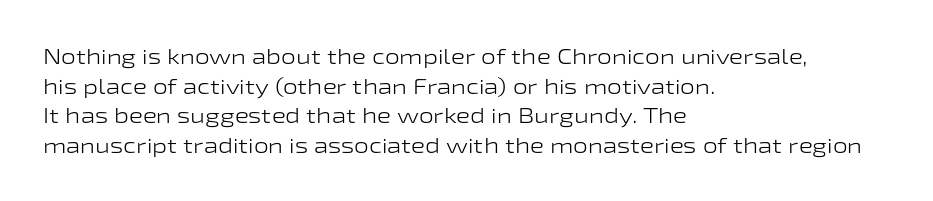
{"italic": "no", "bold": "no", "underline": "no", "align": "left", "line_spacing": "normal", "line_spacing_ratio": 1.41, "letter_spacing": "normal", "letter_spacing_em": 0.0, "glyph_px": 21}
